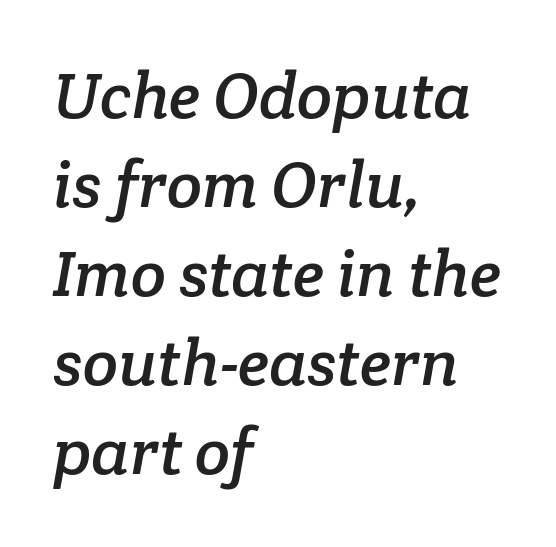
The image shows 65 px serif type; set left-aligned, normal line spacing (1.37x), normal letter spacing, not underlined; low stroke contrast and a medium x-height.
